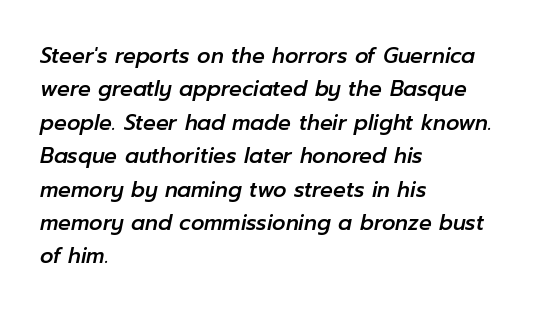
Bare-footed words on every line. The letters are slanted; this is an italic face. The space between consecutive lines is moderate. Tracking here is standard; glyphs follow each other at the usual distance. The lines in this sample share a left origin and differ only in where they stop.
